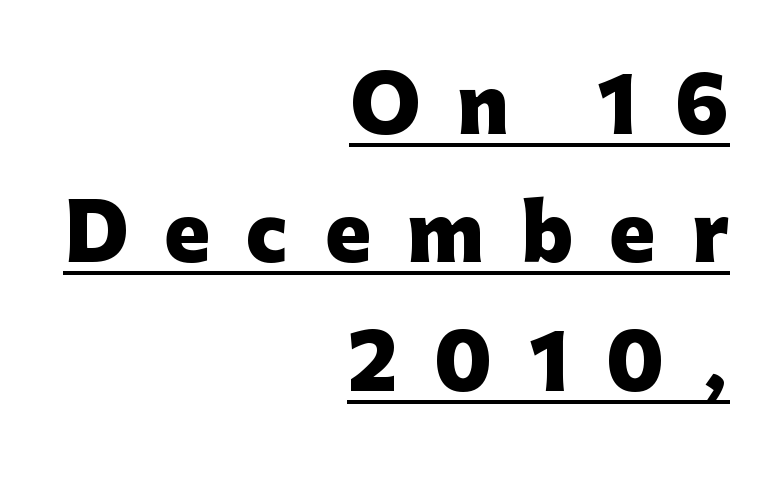
{"serif": "no", "italic": "no", "bold": "yes", "weight": "heavy", "width": "normal", "stroke_contrast": "low", "x_height": "medium", "monospaced": "no", "underline": "yes", "align": "right", "line_spacing": "normal", "line_spacing_ratio": 1.69, "letter_spacing": "wide", "letter_spacing_em": 0.48, "glyph_px": 76}
